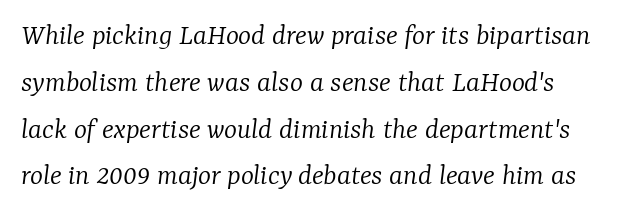
{"serif": "yes", "italic": "yes", "lean": "right", "slant_degrees": 7, "bold": "no", "weight": "light", "width": "normal", "stroke_contrast": "low", "x_height": "medium", "monospaced": "no", "underline": "no", "line_spacing": "normal", "line_spacing_ratio": 1.51, "letter_spacing": "normal", "letter_spacing_em": 0.0, "glyph_px": 31}
